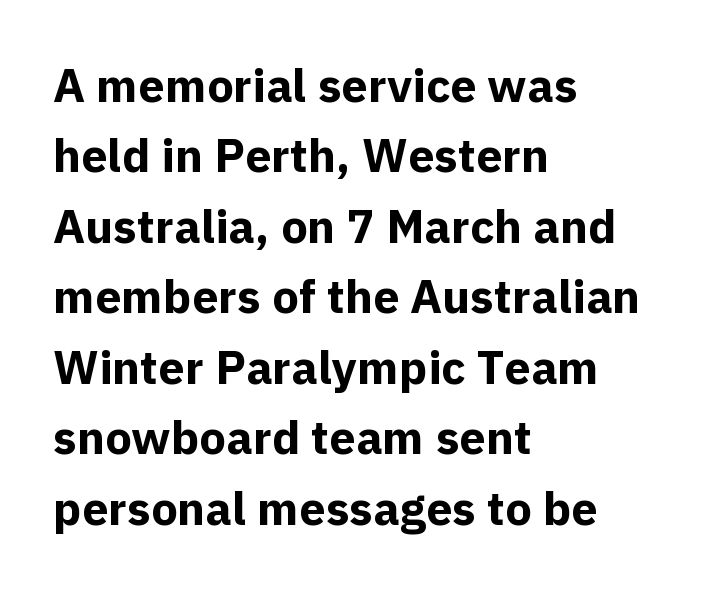
This sample uses an upright cut, with every glyph sitting square on the baseline. There is no visible air inserted between adjacent glyphs. Rule under the text: the space is simply empty. A full-strength bold gives these letters their thick strokes.
